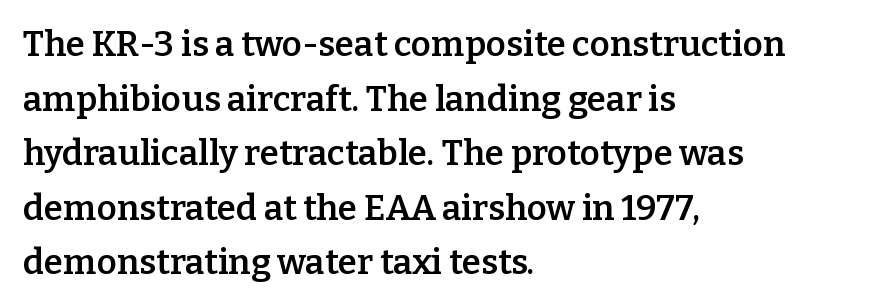
{"serif": "yes", "italic": "no", "bold": "semi", "weight": "semibold", "width": "normal", "stroke_contrast": "low", "x_height": "medium", "monospaced": "no", "underline": "no", "align": "left", "line_spacing": "normal", "line_spacing_ratio": 1.56, "letter_spacing": "normal", "letter_spacing_em": 0.0, "glyph_px": 35}
